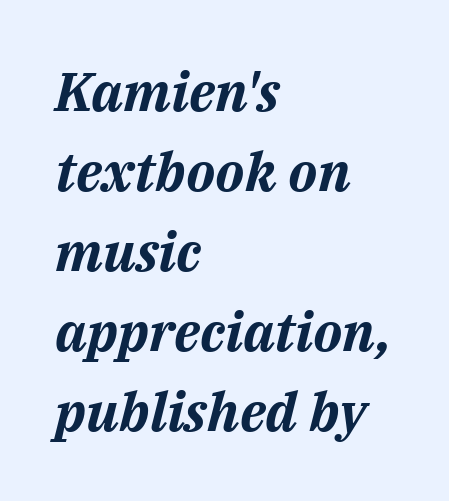
One-word summary of the alignment: left. These lines are rendered in a variable-pitch font. The axis of the letterforms is tilted away from vertical. Each new line begins a customary step beneath the previous one. Here the glyphs are tracked normally, forming tight word shapes.
